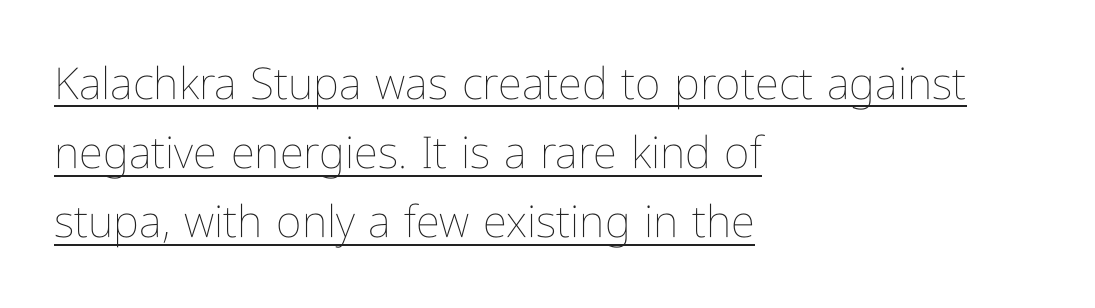
{"italic": "no", "bold": "no", "weight": "thin", "width": "condensed", "stroke_contrast": "low", "x_height": "medium", "monospaced": "no", "underline": "yes", "align": "left", "line_spacing": "normal", "line_spacing_ratio": 1.57, "letter_spacing": "normal", "letter_spacing_em": 0.0, "glyph_px": 44}
